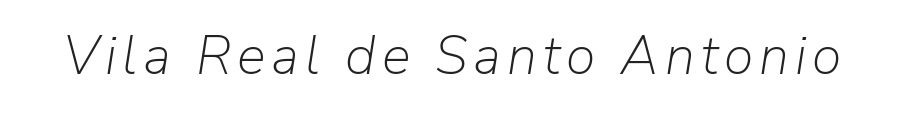
{"italic": "yes", "lean": "right", "slant_degrees": 9, "bold": "no", "weight": "light", "width": "normal", "stroke_contrast": "low", "x_height": "medium", "monospaced": "no", "underline": "no", "glyph_px": 54}
